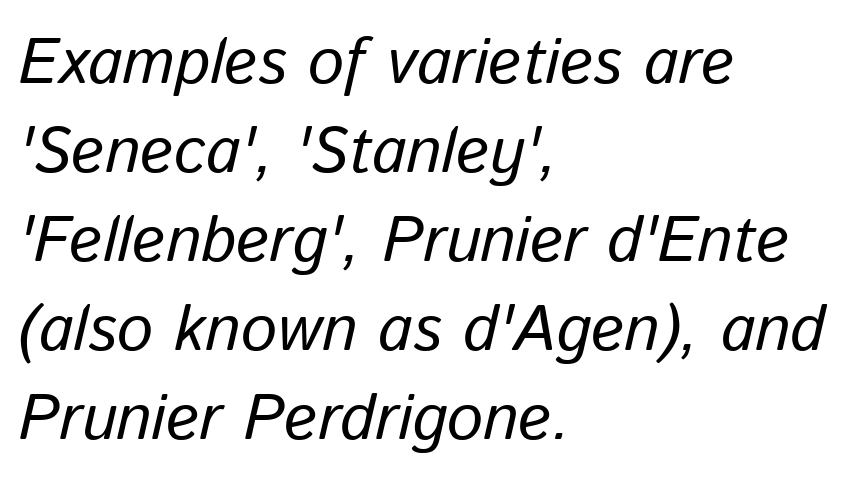
Q: Is the text bold? A: No.
Q: Is the text italic (slanted)? A: Yes, it leans right by about 13 degrees.
Q: Is the text underlined? A: No.
Q: How is the paragraph aligned? A: Left-aligned.
Q: Is the spacing between letters normal or unusually wide? A: Normal.
Q: Is the spacing between lines tight, normal or loose? A: Normal.
Q: Width (condensed, normal, or wide)? A: Normal.
Q: Stroke contrast? A: Low.
Q: x-height? A: Medium.
Q: Monospaced? A: No.
